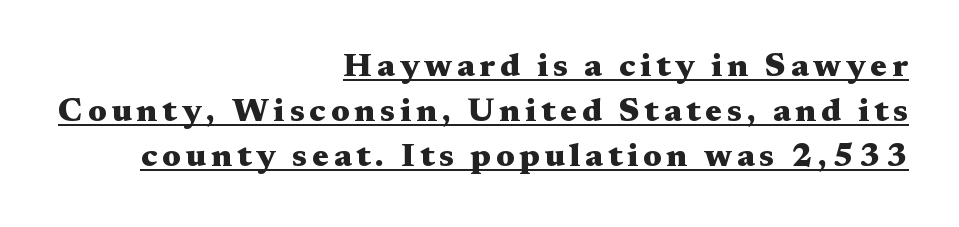
{"serif": "yes", "italic": "no", "bold": "yes", "weight": "heavy", "width": "wide", "stroke_contrast": "medium", "x_height": "medium", "monospaced": "no", "underline": "yes", "align": "right", "line_spacing": "normal", "line_spacing_ratio": 1.37, "glyph_px": 33}
